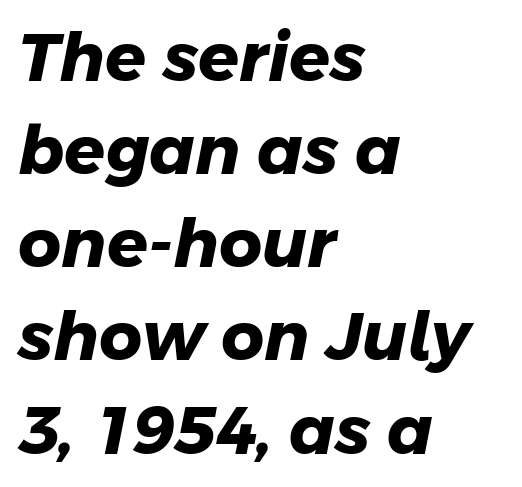
{"serif": "no", "bold": "yes", "weight": "heavy", "width": "normal", "stroke_contrast": "low", "x_height": "medium", "monospaced": "no", "underline": "no", "align": "left", "line_spacing": "normal", "line_spacing_ratio": 1.39, "letter_spacing": "normal", "letter_spacing_em": 0.0, "glyph_px": 67}
